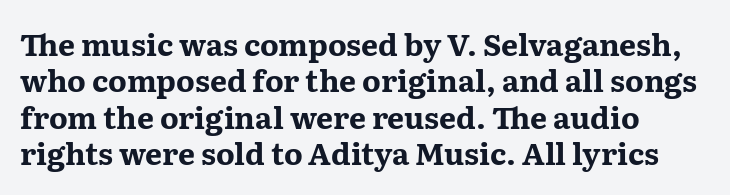
A typesetter would call this proportional, since set widths differ per character. This rendering leaves character spacing at its baseline value. The rendering anchors every line to the left-hand side. I'd describe the lettering as bold — thick and assertive.
